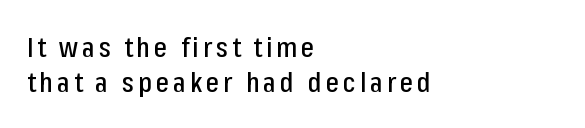
Descenders are the only things crossing below the line. You can tell from the bare stems that sans-serif type was used. The letters stand straight up with perfectly vertical stems. Is this a fixed-width face? No — the glyphs have proportional, varying widths. Successive baselines arrive at the customary interval. Does the copy run flush right? No — it runs flush left.
